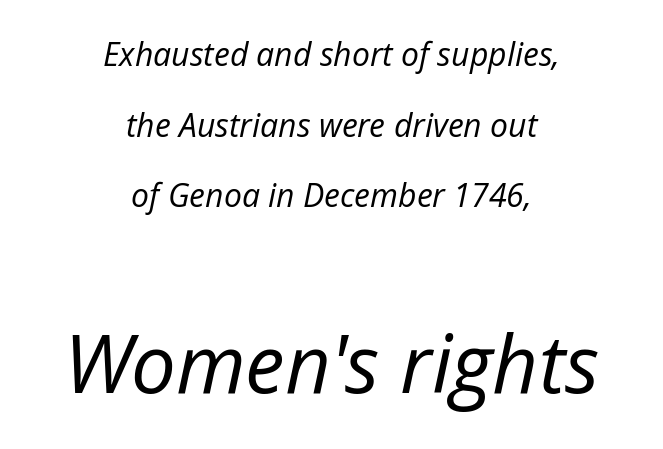
{"italic": "yes", "lean": "right", "slant_degrees": 12, "bold": "no", "weight": "regular", "width": "normal", "stroke_contrast": "low", "x_height": "medium", "monospaced": "no", "underline": "no", "align": "center", "line_spacing": "loose", "line_spacing_ratio": 2.21, "letter_spacing": "normal", "letter_spacing_em": 0.0, "larger_block": "second", "size_ratio": 2.5, "glyph_px": 80}
